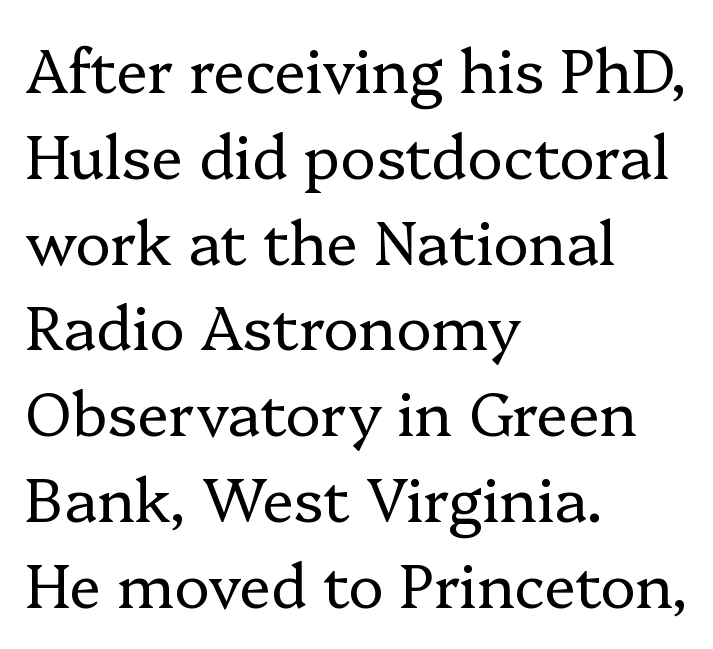
Q: Is the text bold? A: No.
Q: Is the text italic (slanted)? A: No, it is upright.
Q: Is the typeface a serif or a sans-serif typeface? A: Serif.
Q: Is the text underlined? A: No.
Q: How is the paragraph aligned? A: Left-aligned.
Q: Is the spacing between letters normal or unusually wide? A: Normal.
Q: Is the spacing between lines tight, normal or loose? A: Normal.
Q: Width (condensed, normal, or wide)? A: Normal.
Q: Stroke contrast? A: Low.
Q: x-height? A: Medium.
Q: Monospaced? A: No.
